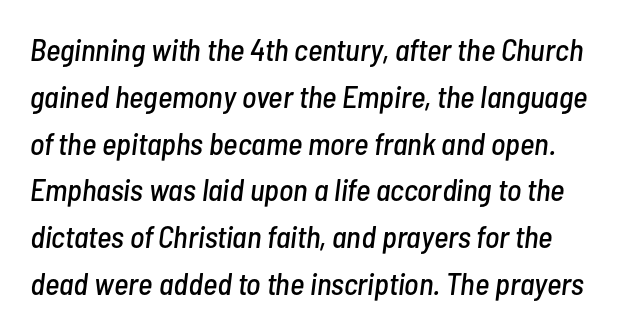
The rendering uses natural spacing where letterforms have individual widths. The line texture is even and compact thanks to regular tracking. Descender tails drop into unmarked territory. Looking at the ascenders, they clearly lean.
